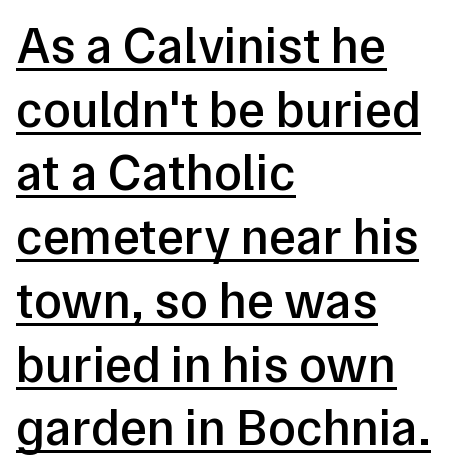
The image shows 51 px semibold sans-serif type, upright; set left-aligned, normal line spacing (1.25x), normal letter spacing, underlined; low stroke contrast and a medium x-height.
